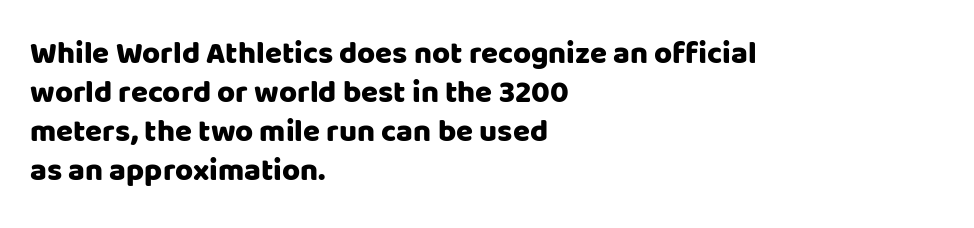
{"serif": "no", "italic": "no", "width": "normal", "stroke_contrast": "low", "x_height": "large", "monospaced": "no", "underline": "no", "align": "left", "line_spacing": "normal", "line_spacing_ratio": 1.26, "letter_spacing": "normal", "letter_spacing_em": 0.0, "glyph_px": 31}
